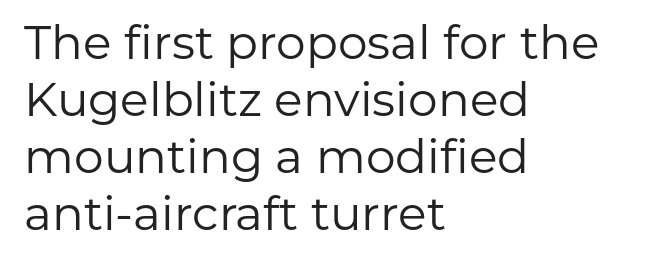
Q: Is the text bold? A: No.
Q: Is the text italic (slanted)? A: No, it is upright.
Q: Is the typeface a serif or a sans-serif typeface? A: Sans-serif.
Q: Is the text underlined? A: No.
Q: How is the paragraph aligned? A: Left-aligned.
Q: Is the spacing between letters normal or unusually wide? A: Normal.
Q: Width (condensed, normal, or wide)? A: Normal.
Q: Stroke contrast? A: Low.
Q: x-height? A: Medium.
Q: Monospaced? A: No.
